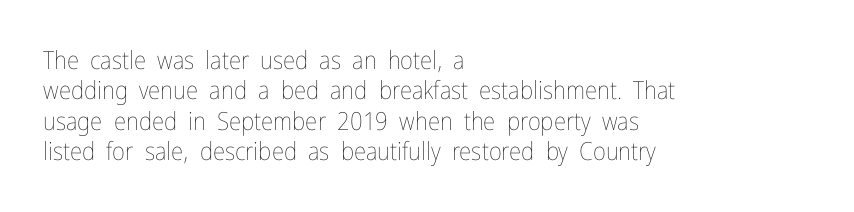
{"italic": "no", "bold": "no", "underline": "no", "align": "left", "line_spacing_ratio": 1.22, "letter_spacing": "normal", "letter_spacing_em": 0.0, "glyph_px": 25}
